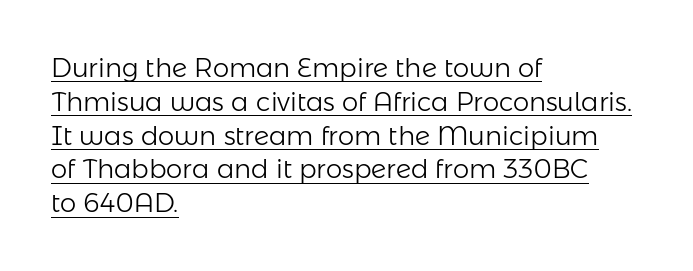
The image shows 26 px text type, upright; set left-aligned, normal line spacing (1.3x), normal letter spacing, underlined.
